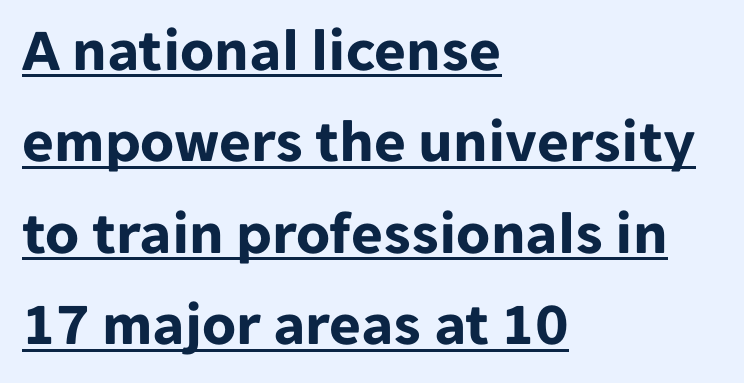
The image shows 61 px bold sans-serif type, upright; set left-aligned, normal line spacing (1.5x), normal letter spacing, underlined; low stroke contrast and a medium x-height.
